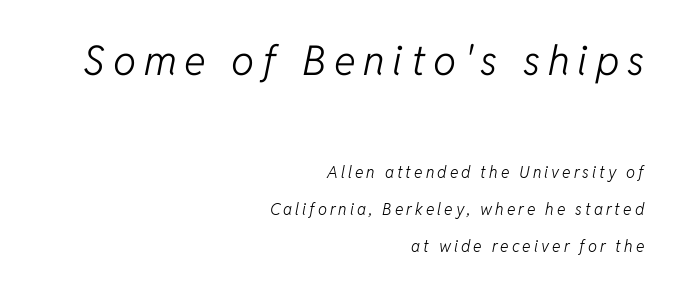
The line-height multiplier appears high, well above default. The specimen reads as italic at a glance. The space beneath each line is pristine and unruled. These lines are rendered in a variable-pitch font. The text block is weighted toward the right margin, trailing off unevenly leftward.
